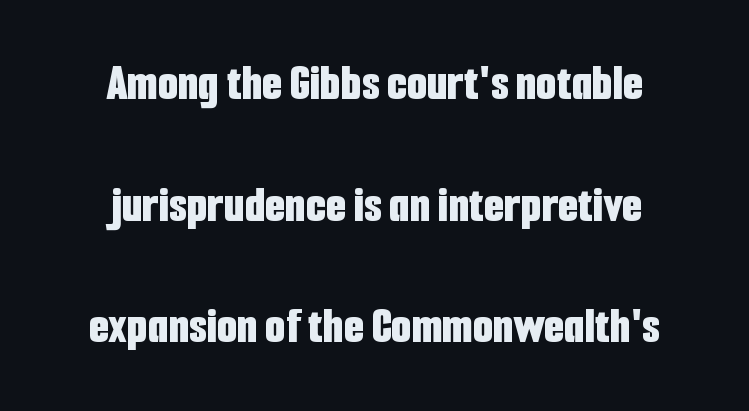
No word sits above an underline. Notice how the stems are strictly vertical — no italics here. Weight check: bold — yes, fully. The typesetter chose a symmetrical, centered arrangement here. Nothing sits at the stroke ends, so this counts as sans-serif.
